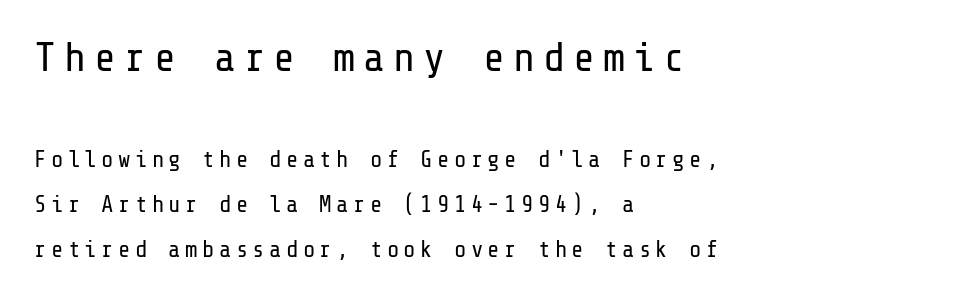
{"serif": "no", "italic": "no", "bold": "no", "weight": "regular", "width": "normal", "stroke_contrast": "low", "x_height": "medium", "underline": "no", "align": "left", "line_spacing": "loose", "line_spacing_ratio": 1.94, "larger_block": "first", "size_ratio": 1.78, "glyph_px": 41}
